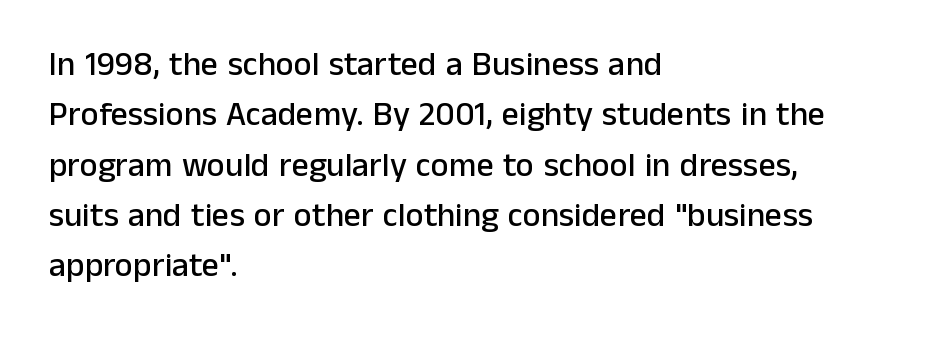
{"serif": "no", "italic": "no", "width": "normal", "stroke_contrast": "low", "x_height": "medium", "monospaced": "no", "underline": "no", "align": "left", "line_spacing": "normal", "line_spacing_ratio": 1.48, "letter_spacing": "normal", "letter_spacing_em": 0.0, "glyph_px": 34}
